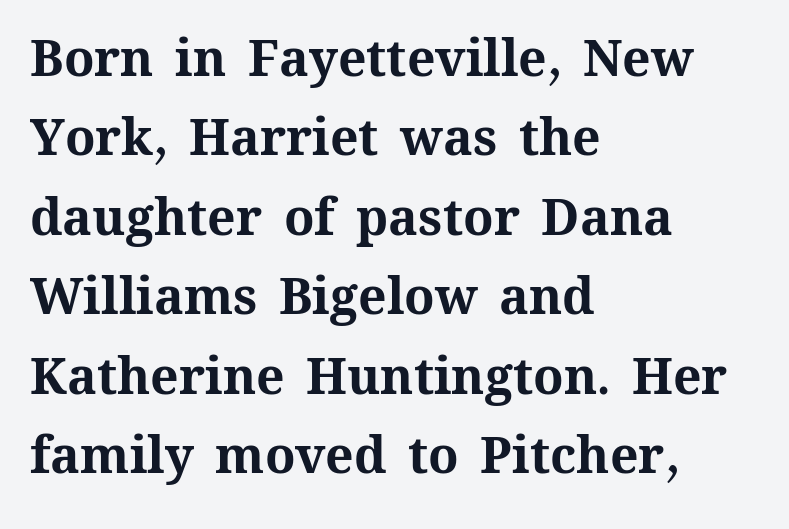
Q: Is the text bold? A: Yes.
Q: Is the text italic (slanted)? A: No, it is upright.
Q: Is the text underlined? A: No.
Q: How is the paragraph aligned? A: Left-aligned.
Q: Is the spacing between letters normal or unusually wide? A: Normal.
Q: Is the spacing between lines tight, normal or loose? A: Normal.
Q: Width (condensed, normal, or wide)? A: Normal.
Q: Stroke contrast? A: Medium.
Q: x-height? A: Medium.
Q: Monospaced? A: No.
